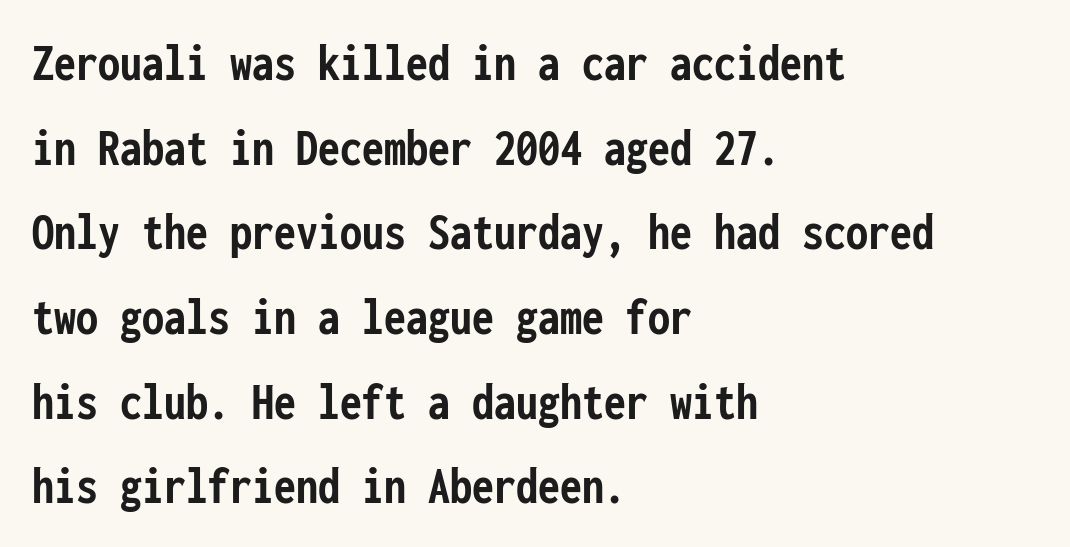
The image shows 55 px semibold, condensed sans-serif type, upright, monospaced; set left-aligned, normal line spacing (1.54x), normal letter spacing, not underlined; low stroke contrast and a medium x-height.
